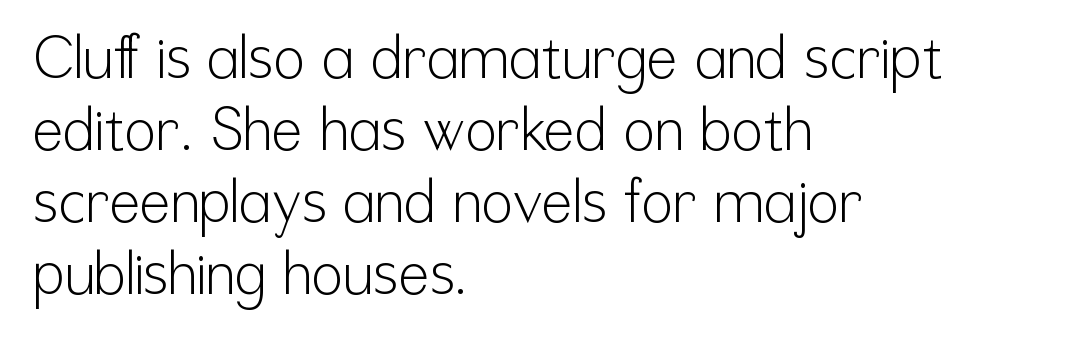
{"serif": "no", "italic": "no", "bold": "no", "weight": "light", "width": "condensed", "stroke_contrast": "low", "x_height": "medium", "monospaced": "no", "underline": "no", "align": "left", "line_spacing_ratio": 1.24, "letter_spacing": "normal", "letter_spacing_em": 0.0, "glyph_px": 58}
